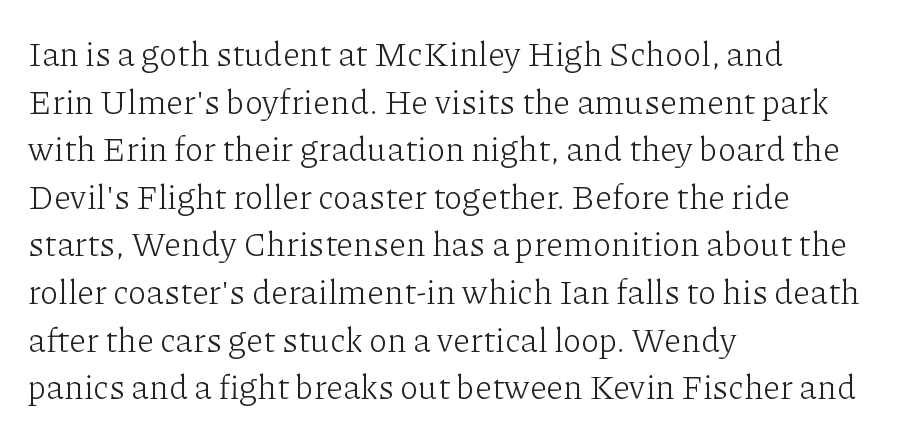
Q: Is the text bold? A: No.
Q: Is the text italic (slanted)? A: No, it is upright.
Q: Is the typeface a serif or a sans-serif typeface? A: Serif.
Q: Is the text underlined? A: No.
Q: How is the paragraph aligned? A: Left-aligned.
Q: Is the spacing between letters normal or unusually wide? A: Normal.
Q: Is the spacing between lines tight, normal or loose? A: Normal.
Q: Width (condensed, normal, or wide)? A: Normal.
Q: Stroke contrast? A: Low.
Q: x-height? A: Medium.
Q: Monospaced? A: No.
